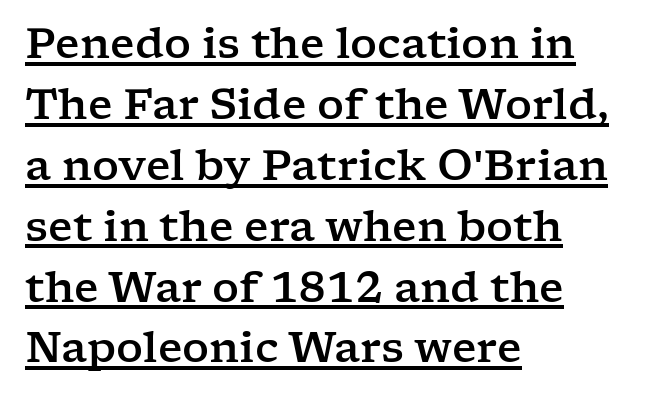
Think of a printed novel: that variable character pitch is what you see here. Rows of type keep a routine distance in the vertical direction. This is roman type, the default non-slanted kind. Horizontal alignment here is leftward, the default for most running prose. The glyphs are accompanied by a horizontal stroke just below them. Letterform terminals end in serifs throughout the passage.
